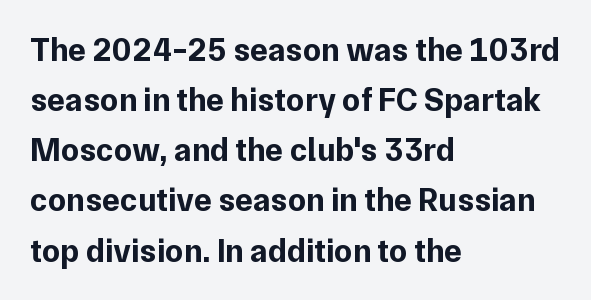
Any mark beneath the type? The region is blank. Posture: upright roman. Caption: standard tracking, unaltered. A typesetter would label this face a sans. Regular leading.
